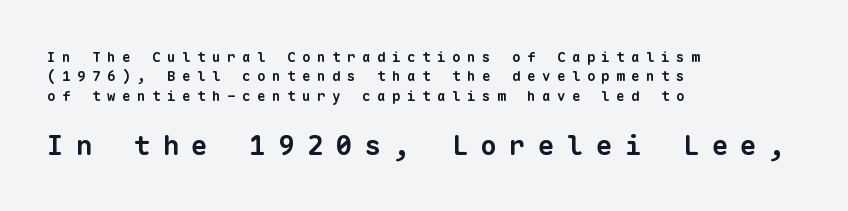
{"bold": "yes", "underline": "no", "align": "left", "line_spacing": "normal", "line_spacing_ratio": 1.38, "letter_spacing": "wide", "letter_spacing_em": 0.47, "larger_block": "second", "size_ratio": 1.93, "glyph_px": 27}
